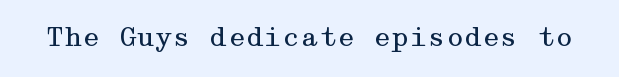
The image shows 26 px text type, upright; set normal letter spacing, not underlined.
